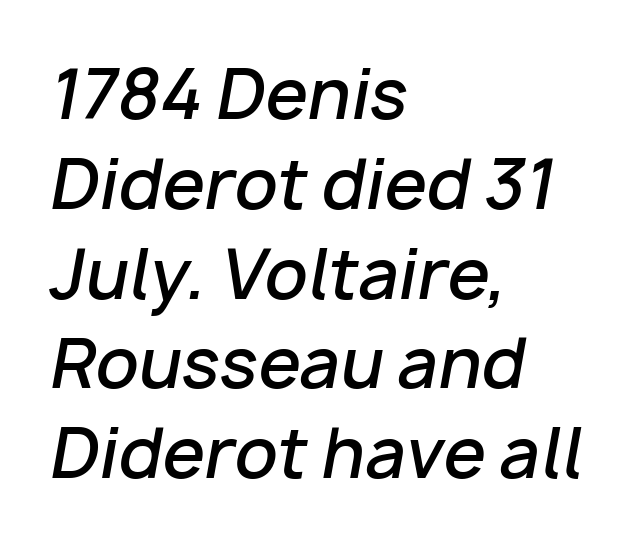
The image shows 68 px semibold type, italic (leaning right); set left-aligned, normal line spacing (1.32x), normal letter spacing, not underlined; low stroke contrast and a medium x-height.
